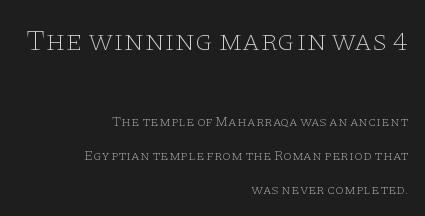
The image shows 29 px thin, wide serif type, upright; set right-aligned, loose line spacing (2.41x), normal letter spacing, not underlined; the first (top) block is 2.07x larger; low stroke contrast and a large x-height.
